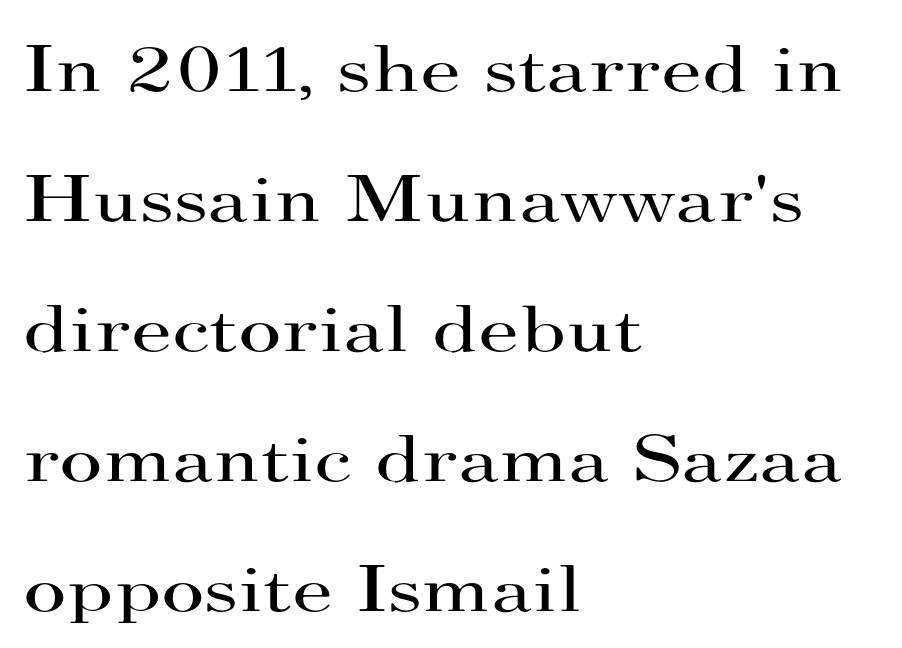
Q: Is the text bold? A: No.
Q: Is the text italic (slanted)? A: No, it is upright.
Q: Is the typeface a serif or a sans-serif typeface? A: Serif.
Q: Is the text underlined? A: No.
Q: How is the paragraph aligned? A: Left-aligned.
Q: Is the spacing between letters normal or unusually wide? A: Normal.
Q: Is the spacing between lines tight, normal or loose? A: Loose.
Q: Width (condensed, normal, or wide)? A: Wide.
Q: Stroke contrast? A: High.
Q: x-height? A: Small.
Q: Monospaced? A: No.
